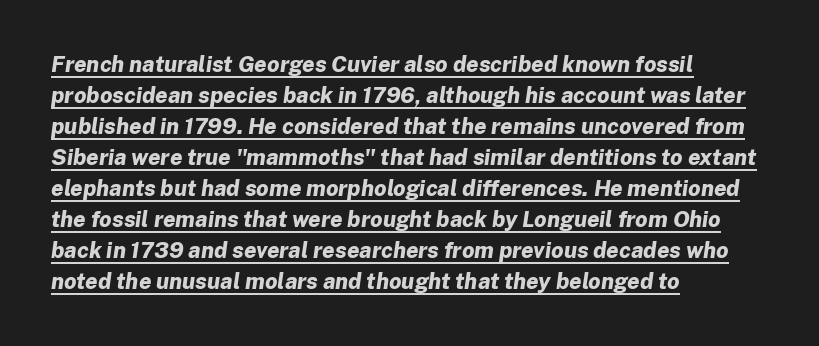
The image shows 22 px bold type, italic (leaning right); set left-aligned, normal line spacing (1.41x), normal letter spacing, underlined.
